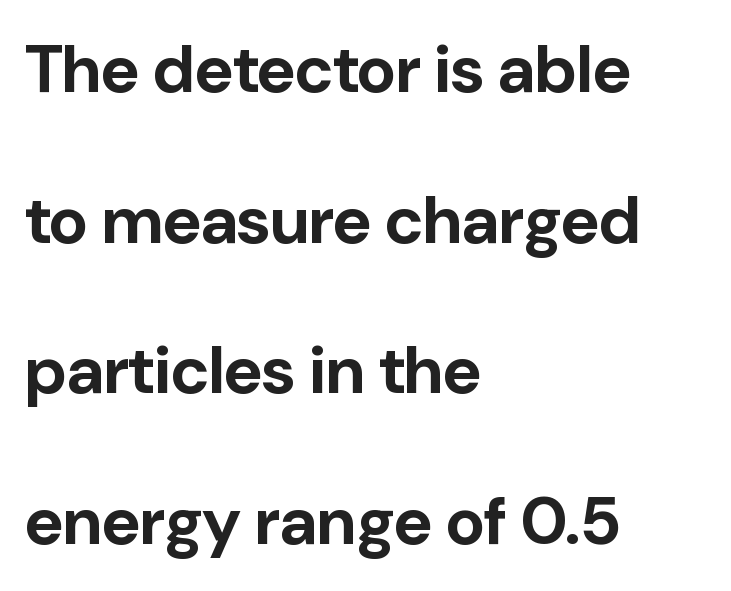
The image shows 67 px bold sans-serif type, upright; set left-aligned, loose line spacing (2.25x), normal letter spacing, not underlined; low stroke contrast and a medium x-height.
